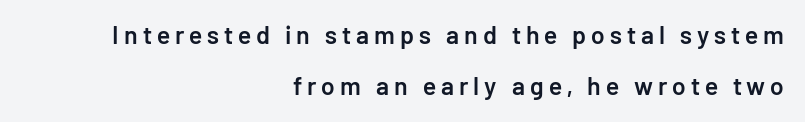
Is there much room between lines? Yes — plenty of vertical air separates them. You can tell it's not italic because the verticals are truly vertical. The face used here is rendered with a markedly widened letterfit. The strip under each line holds only bare page.
